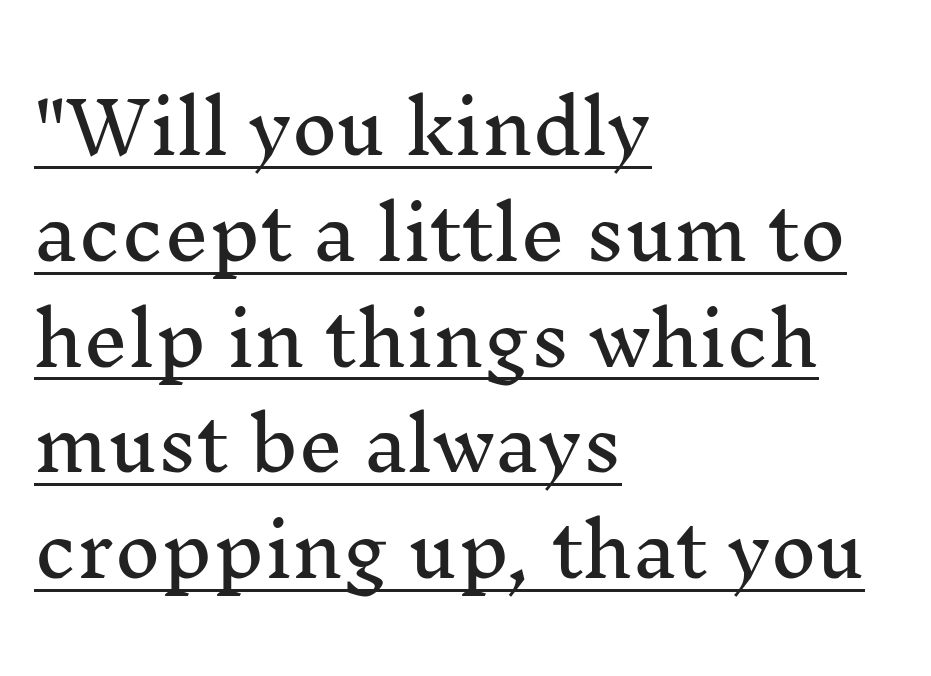
The image shows 71 px serif type, upright; set left-aligned, normal line spacing (1.49x), normal letter spacing, underlined; medium stroke contrast and a medium x-height.
